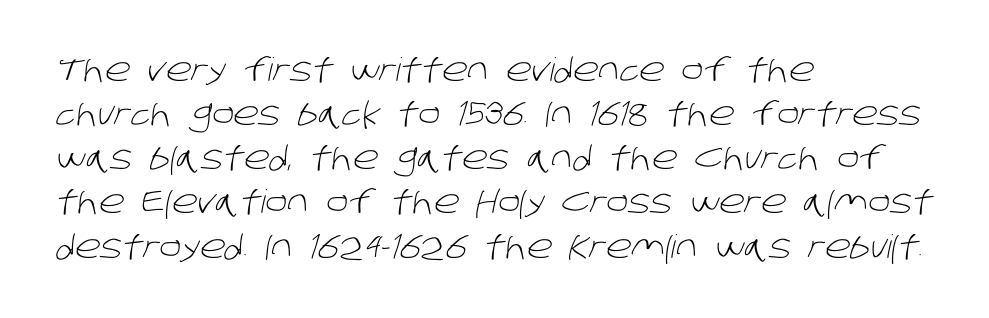
The image shows 32 px light sans-serif type; set left-aligned, normal line spacing (1.38x), normal letter spacing, not underlined; low stroke contrast and a large x-height.
